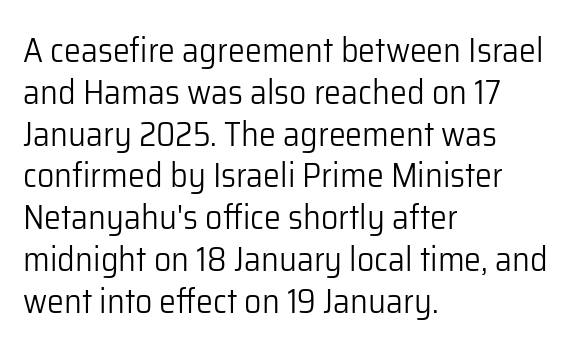
There is no visible air inserted between adjacent glyphs. Each letter's strokes conclude bluntly, with no projecting serifs. Type without underlining. The typeface has the unassuming heft of standard copy or less.
